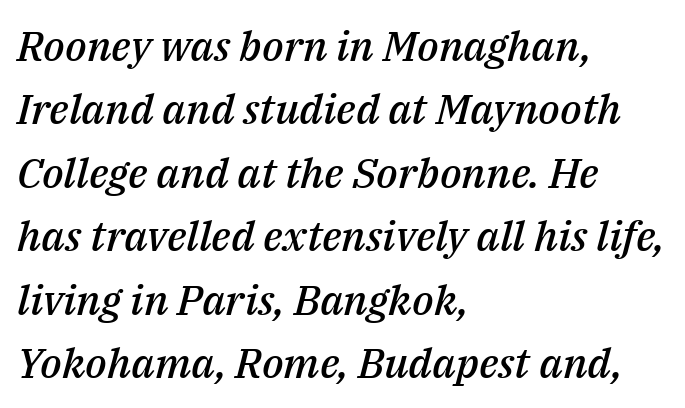
{"italic": "yes", "lean": "right", "slant_degrees": 14, "bold": "semi", "weight": "semibold", "width": "normal", "stroke_contrast": "medium", "x_height": "medium", "monospaced": "no", "underline": "no", "align": "left", "line_spacing": "normal", "line_spacing_ratio": 1.51, "letter_spacing": "normal", "letter_spacing_em": 0.0, "glyph_px": 42}
